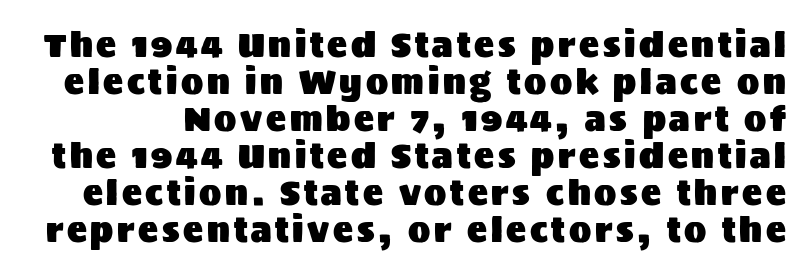
Q: Is the text italic (slanted)? A: No, it is upright.
Q: Is the typeface a serif or a sans-serif typeface? A: Sans-serif.
Q: Is the text underlined? A: No.
Q: Is the spacing between lines tight, normal or loose? A: Tight.
Q: Width (condensed, normal, or wide)? A: Normal.
Q: Stroke contrast? A: Medium.
Q: x-height? A: Large.
Q: Monospaced? A: No.
